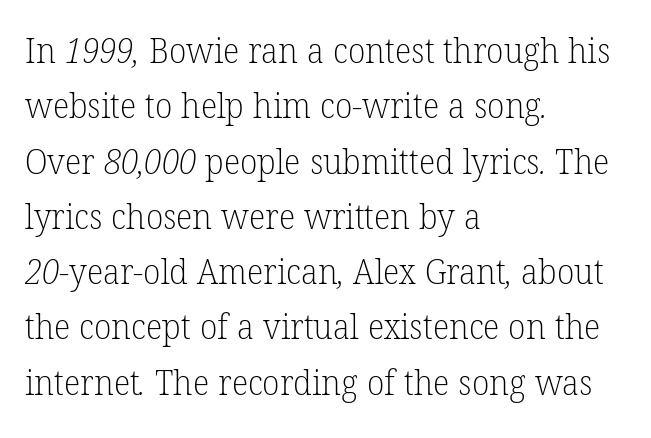
The image shows 35 px light serif type; set left-aligned, normal line spacing (1.58x), normal letter spacing, not underlined; low stroke contrast and a medium x-height.
